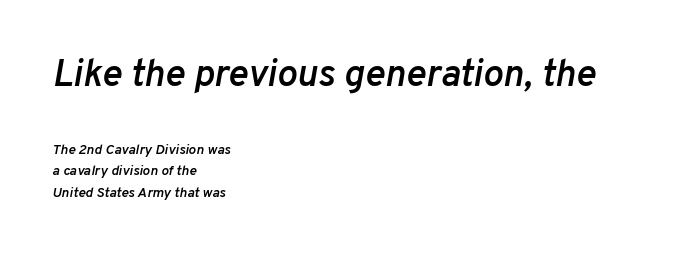
The foot of each line stays bare and open. In terms of letterspacing, this is plain default setting. Varying glyph widths throughout — classic text-font behaviour. The lettering tilts uniformly, giving the passage an italic look.
